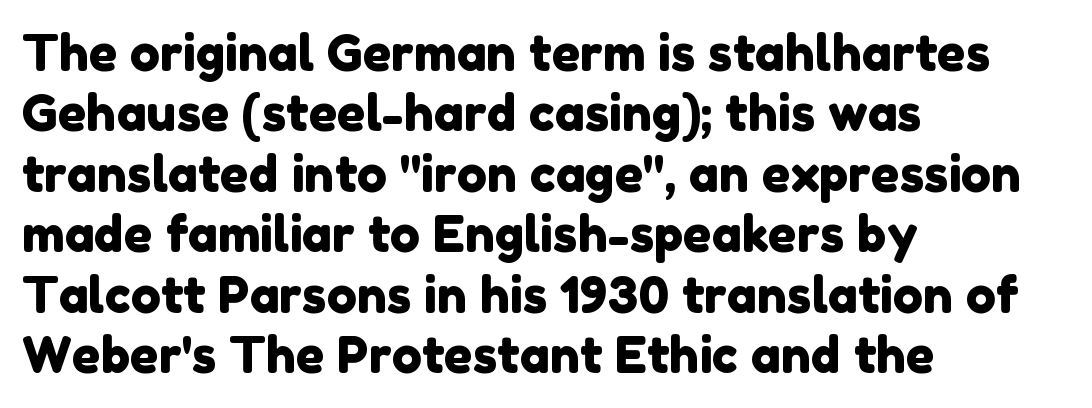
Q: Is the typeface a serif or a sans-serif typeface? A: Sans-serif.
Q: Is the text underlined? A: No.
Q: How is the paragraph aligned? A: Left-aligned.
Q: Is the spacing between letters normal or unusually wide? A: Normal.
Q: Width (condensed, normal, or wide)? A: Normal.
Q: Stroke contrast? A: Low.
Q: x-height? A: Medium.
Q: Monospaced? A: No.
